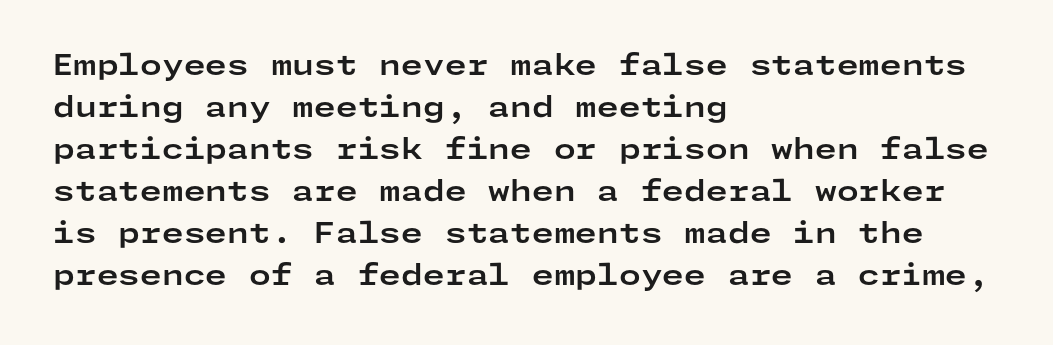
As a designer I'd log this as weight 700, bold. Descender tails drop into unmarked territory. Check where the strokes stop: nothing finishes them off — pure sans. These lines stack with their left ends in a neat column.
